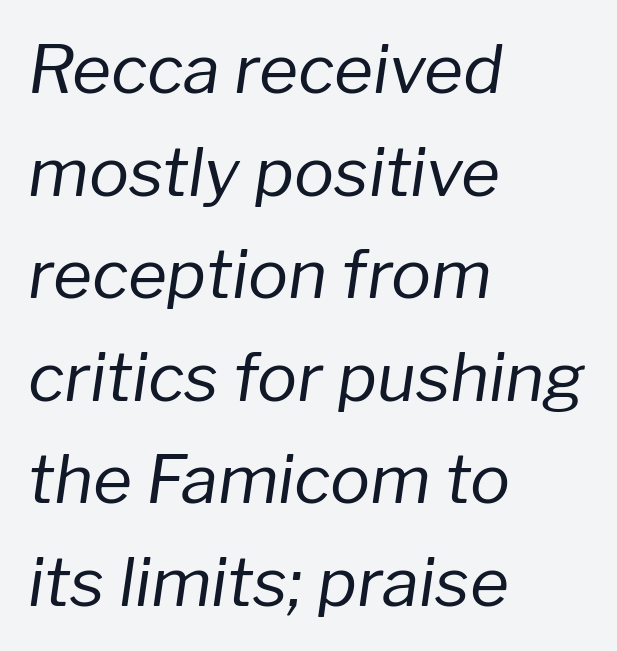
Each letter keeps its own natural width here, so spacing adapts to shape. Weight: not bold — regular or lighter. Underline: absent. The tracking reads as untouched default to a designer's eye.
